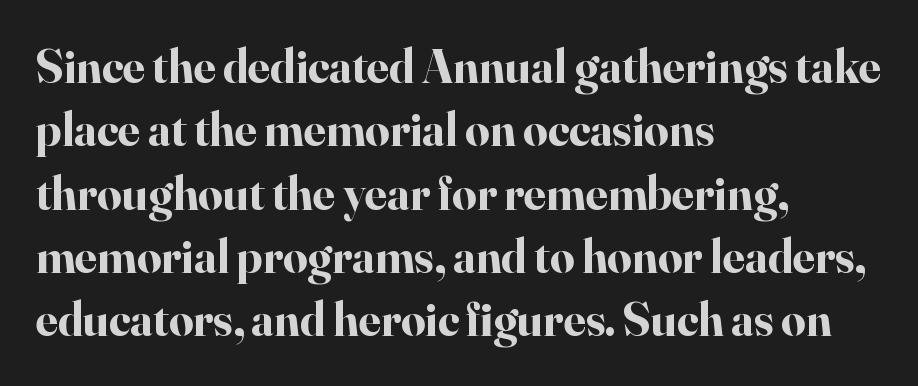
{"serif": "yes", "italic": "no", "bold": "yes", "weight": "bold", "width": "normal", "stroke_contrast": "high", "x_height": "small", "monospaced": "no", "underline": "no", "align": "left", "line_spacing": "normal", "line_spacing_ratio": 1.32, "letter_spacing": "normal", "letter_spacing_em": 0.0, "glyph_px": 48}
